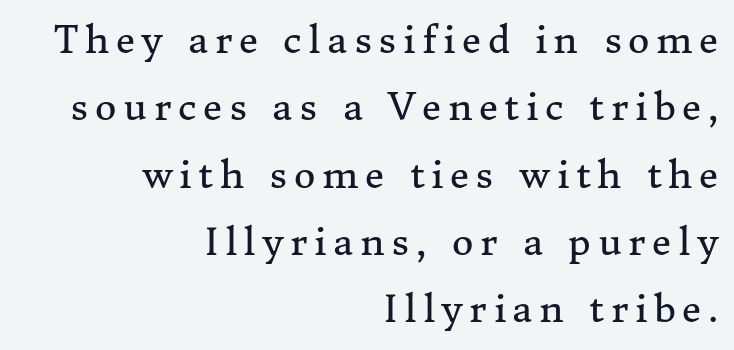
Q: Is the text bold? A: No.
Q: Is the text italic (slanted)? A: No, it is upright.
Q: Is the typeface a serif or a sans-serif typeface? A: Serif.
Q: Is the text underlined? A: No.
Q: How is the paragraph aligned? A: Right-aligned.
Q: Width (condensed, normal, or wide)? A: Normal.
Q: Stroke contrast? A: Medium.
Q: x-height? A: Medium.
Q: Monospaced? A: No.
